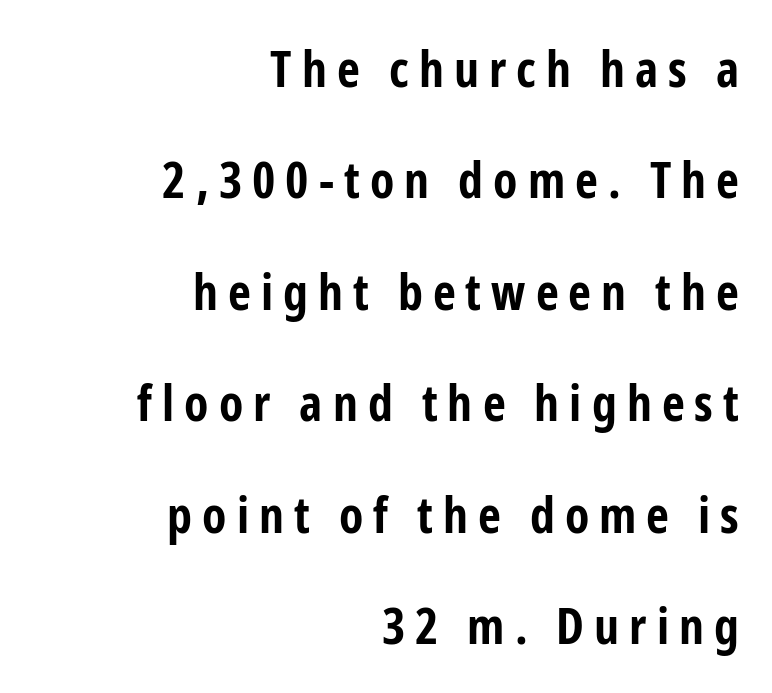
{"serif": "no", "italic": "no", "bold": "yes", "weight": "bold", "width": "condensed", "stroke_contrast": "low", "x_height": "medium", "monospaced": "no", "underline": "no", "align": "right", "line_spacing": "loose", "line_spacing_ratio": 2.23, "letter_spacing": "wide", "letter_spacing_em": 0.2, "glyph_px": 50}
